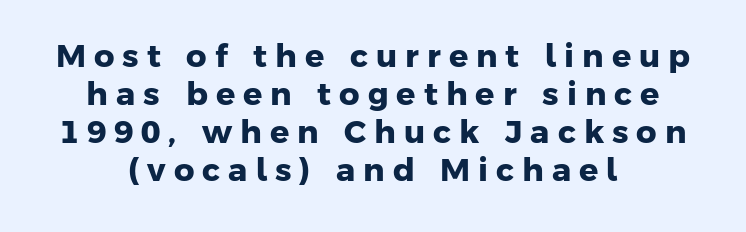
The image shows 32 px heavy sans-serif type; set centered, line spacing 1.19x, unusually wide letter spacing (+0.25 em), not underlined; low stroke contrast and a medium x-height.
